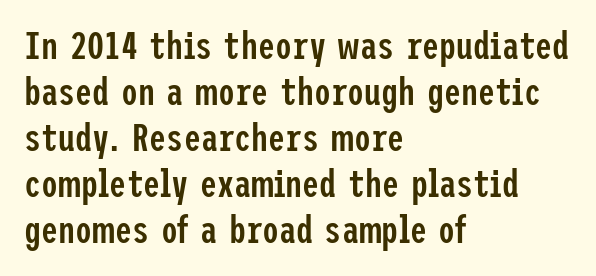
{"serif": "no", "italic": "no", "bold": "semi", "weight": "semibold", "width": "condensed", "stroke_contrast": "low", "x_height": "medium", "underline": "no", "align": "left", "line_spacing_ratio": 1.21, "letter_spacing": "normal", "letter_spacing_em": 0.0, "glyph_px": 38}
